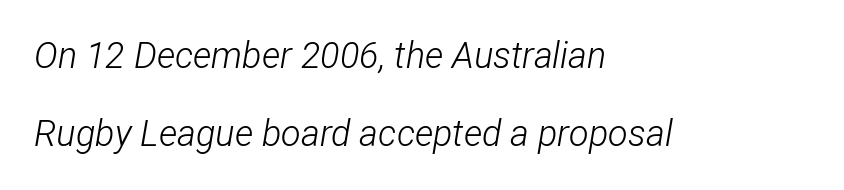
The image shows 36 px light, condensed type, italic (leaning right); set left-aligned, loose line spacing (2.17x), normal letter spacing, not underlined; low stroke contrast and a medium x-height.
